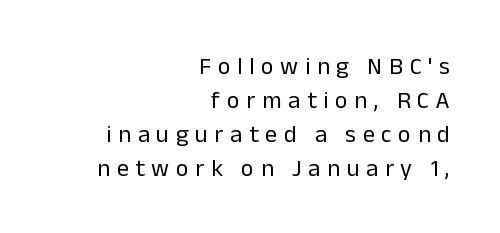
{"italic": "no", "bold": "no", "underline": "no", "align": "right", "line_spacing": "normal", "line_spacing_ratio": 1.42, "letter_spacing": "wide", "letter_spacing_em": 0.28, "glyph_px": 24}
